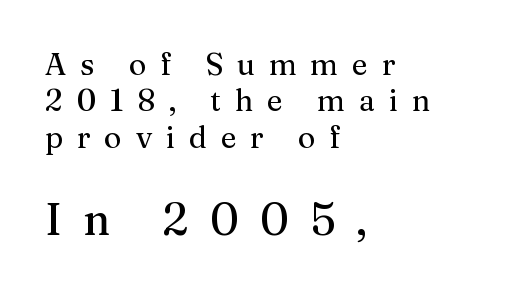
The image shows 45 px serif type, upright; set left-aligned, line spacing 1.21x, unusually wide letter spacing (+0.46 em), not underlined; the second (bottom) block is 1.5x larger; medium stroke contrast and a medium x-height.
